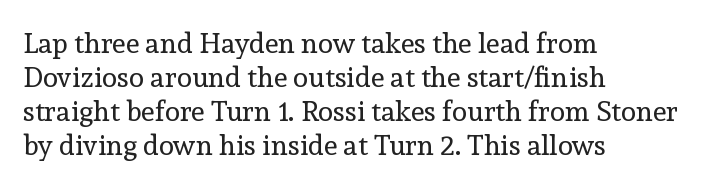
Q: Is the text bold? A: No.
Q: Is the text italic (slanted)? A: No, it is upright.
Q: Is the typeface a serif or a sans-serif typeface? A: Serif.
Q: Is the text underlined? A: No.
Q: How is the paragraph aligned? A: Left-aligned.
Q: Is the spacing between letters normal or unusually wide? A: Normal.
Q: Width (condensed, normal, or wide)? A: Normal.
Q: x-height? A: Medium.
Q: Monospaced? A: No.
